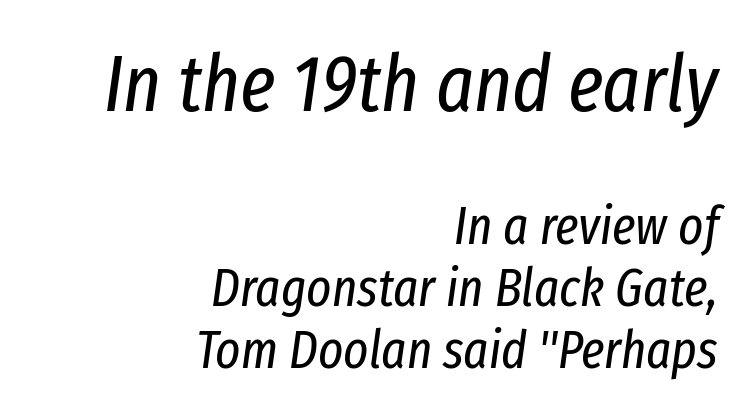
The image shows 80 px regular-weight, condensed type, italic (leaning right); set right-aligned, line spacing 1.17x, normal letter spacing, not underlined; the first (top) block is 1.51x larger; low stroke contrast and a medium x-height.
